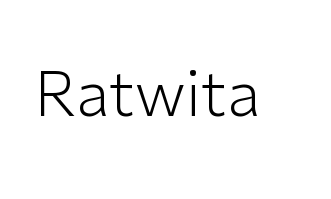
{"serif": "no", "italic": "no", "bold": "no", "weight": "light", "width": "normal", "stroke_contrast": "low", "x_height": "medium", "monospaced": "no", "underline": "no", "letter_spacing": "normal", "letter_spacing_em": 0.0, "glyph_px": 62}
